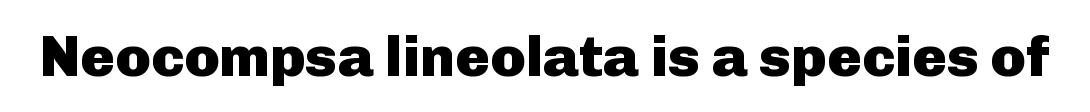
Letters rest on an invisible, unmarked baseline. No italicization has been applied; the sample stays upright. Here the designer chose a conventional face with non-uniform glyph widths. Look at the stroke-to-counter ratio: heavy, a bold. Stroke terminals: plain, sans-serif. This sample uses plain, unmodified letter spacing.
